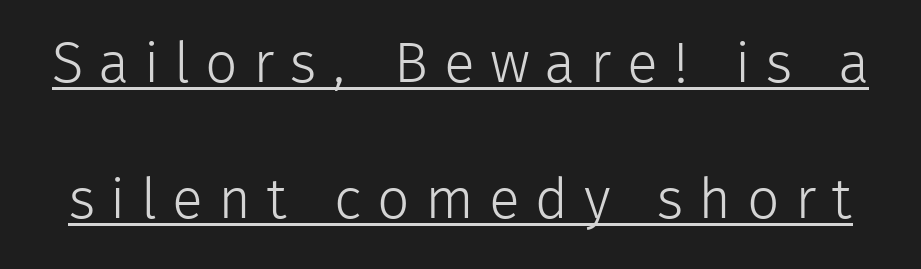
Q: Is the text bold? A: No.
Q: Is the text italic (slanted)? A: No, it is upright.
Q: Is the typeface a serif or a sans-serif typeface? A: Sans-serif.
Q: Is the text underlined? A: Yes.
Q: Is the spacing between letters normal or unusually wide? A: Unusually wide.
Q: Is the spacing between lines tight, normal or loose? A: Loose.
Q: Width (condensed, normal, or wide)? A: Normal.
Q: Stroke contrast? A: Low.
Q: x-height? A: Medium.
Q: Monospaced? A: No.
